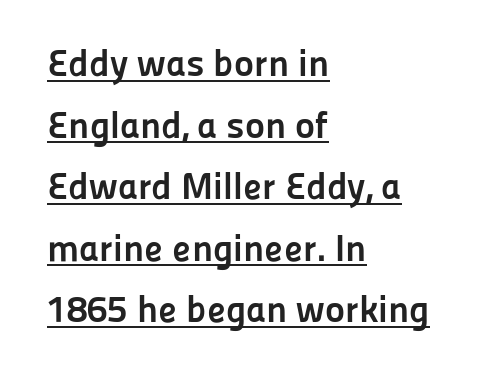
Q: Is the text bold? A: Yes.
Q: Is the text italic (slanted)? A: No, it is upright.
Q: Is the typeface a serif or a sans-serif typeface? A: Sans-serif.
Q: Is the text underlined? A: Yes.
Q: How is the paragraph aligned? A: Left-aligned.
Q: Is the spacing between letters normal or unusually wide? A: Normal.
Q: Is the spacing between lines tight, normal or loose? A: Normal.
Q: Width (condensed, normal, or wide)? A: Normal.
Q: Stroke contrast? A: Low.
Q: x-height? A: Medium.
Q: Monospaced? A: No.
